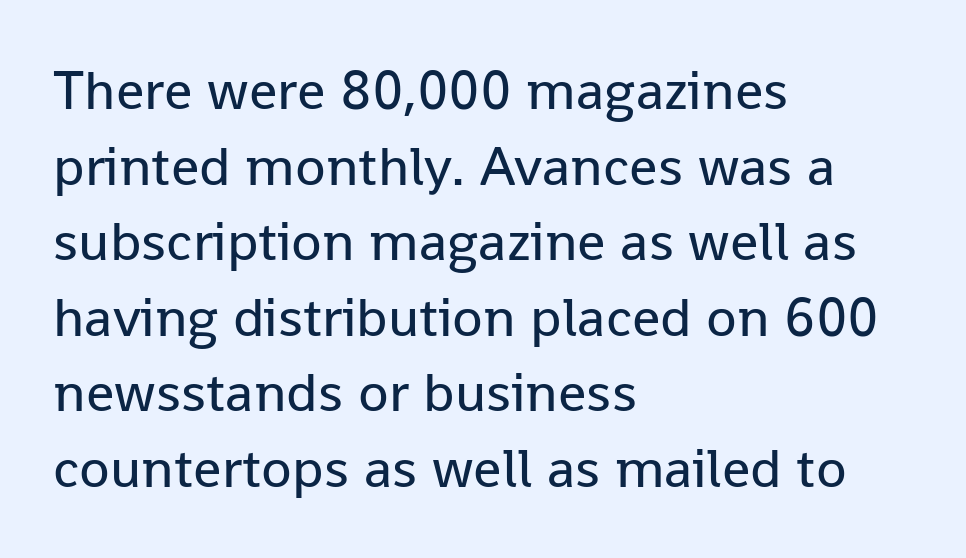
The image shows 56 px regular-weight sans-serif type, upright; set left-aligned, normal line spacing (1.35x), normal letter spacing, not underlined; low stroke contrast and a medium x-height.
